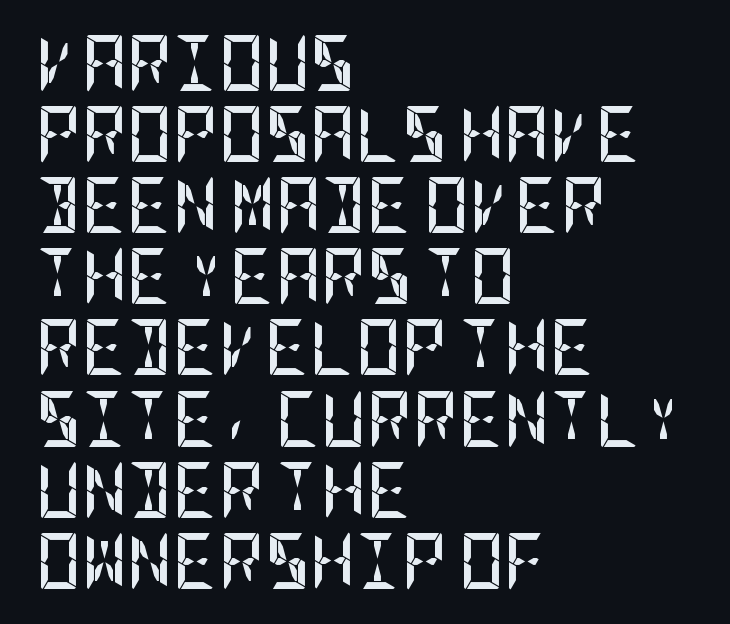
The glyphs are unaccompanied by any horizontal stroke below them. Are there feet on the stems? There aren't — it's a sans. The compositor pushed each line to the left boundary. Each new line begins a customary step beneath the previous one. Thick stems and heavy bowls — unmistakably bold. Here the glyphs are tracked normally, forming tight word shapes.
